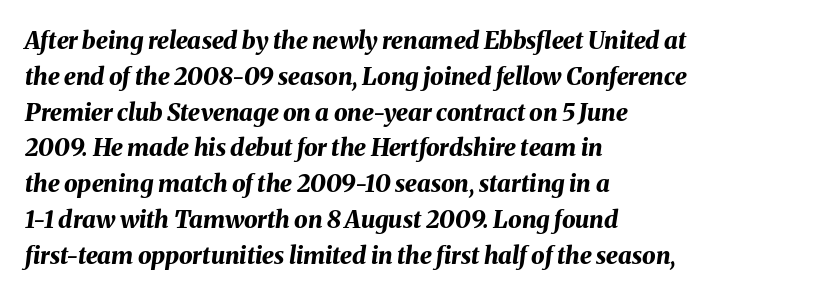
Q: Is the text bold? A: Yes.
Q: Is the text italic (slanted)? A: Yes, it leans right by about 8 degrees.
Q: Is the text underlined? A: No.
Q: How is the paragraph aligned? A: Left-aligned.
Q: Is the spacing between letters normal or unusually wide? A: Normal.
Q: Is the spacing between lines tight, normal or loose? A: Normal.
